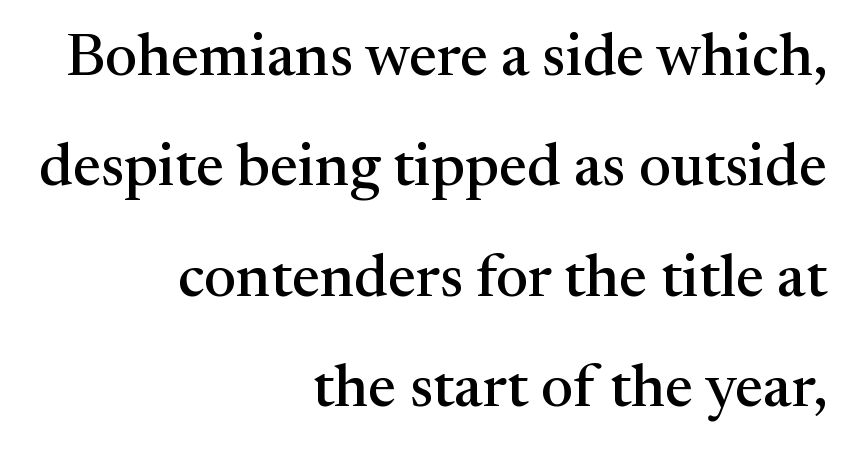
These lines were composed using upright roman letters. The glyphs are unaccompanied by any horizontal stroke below them. Nobody touched the tracking dial on this one. Where is the straight margin? On the right. Spacing verdict: proportional, widths tailored to each character. Look at the bottom of the vertical strokes: they flare into serifs here.
